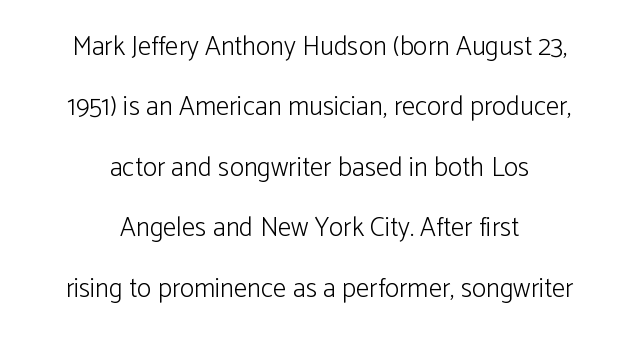
{"italic": "no", "bold": "no", "underline": "no", "align": "center", "line_spacing": "loose", "line_spacing_ratio": 2.24, "letter_spacing": "normal", "letter_spacing_em": 0.0, "glyph_px": 27}
